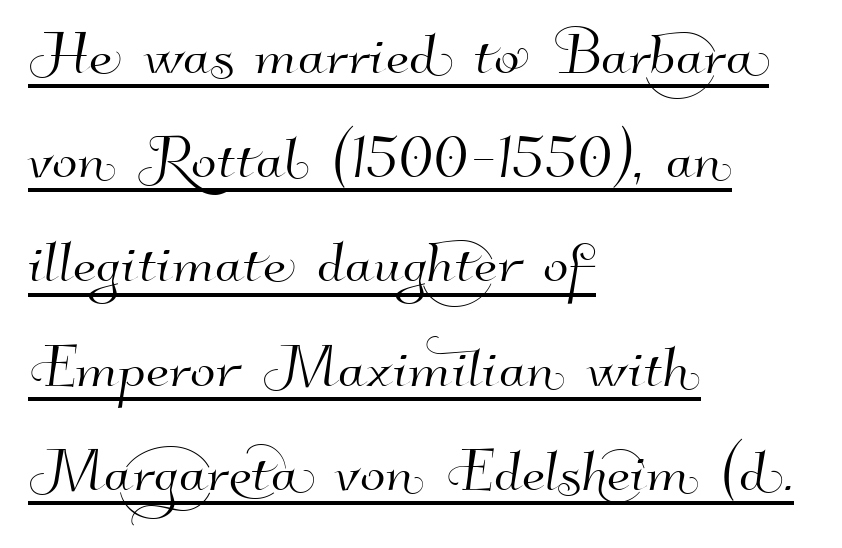
Q: Is the typeface a serif or a sans-serif typeface? A: Sans-serif.
Q: Is the text underlined? A: Yes.
Q: How is the paragraph aligned? A: Left-aligned.
Q: Is the spacing between letters normal or unusually wide? A: Normal.
Q: Is the spacing between lines tight, normal or loose? A: Normal.
Q: Width (condensed, normal, or wide)? A: Normal.
Q: Stroke contrast? A: High.
Q: x-height? A: Small.
Q: Monospaced? A: No.
